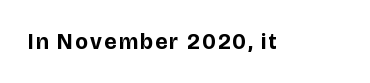
The image shows 22 px bold type, upright; set not underlined.
